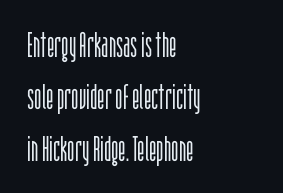
The image shows 35 px light, condensed sans-serif type, upright; set left-aligned, normal line spacing (1.48x), normal letter spacing, not underlined; low stroke contrast and a large x-height.
